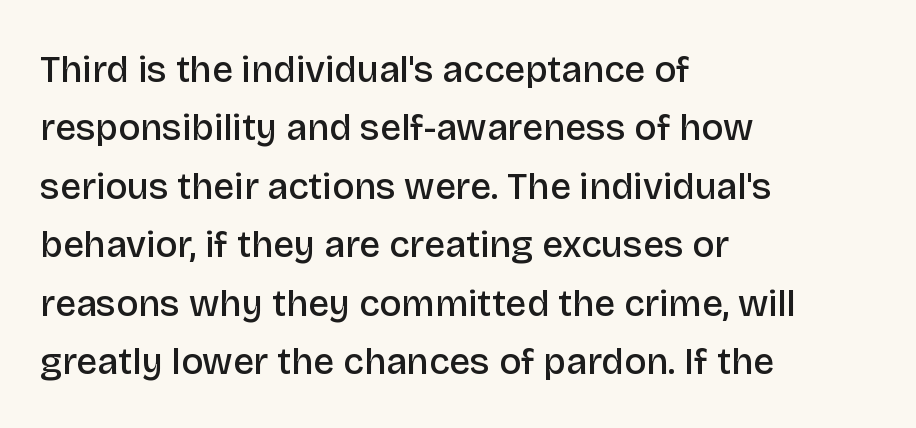
{"serif": "no", "italic": "no", "bold": "semi", "weight": "semibold", "width": "normal", "stroke_contrast": "low", "x_height": "large", "monospaced": "no", "underline": "no", "align": "left", "line_spacing": "normal", "line_spacing_ratio": 1.58, "letter_spacing": "normal", "letter_spacing_em": 0.0, "glyph_px": 37}
